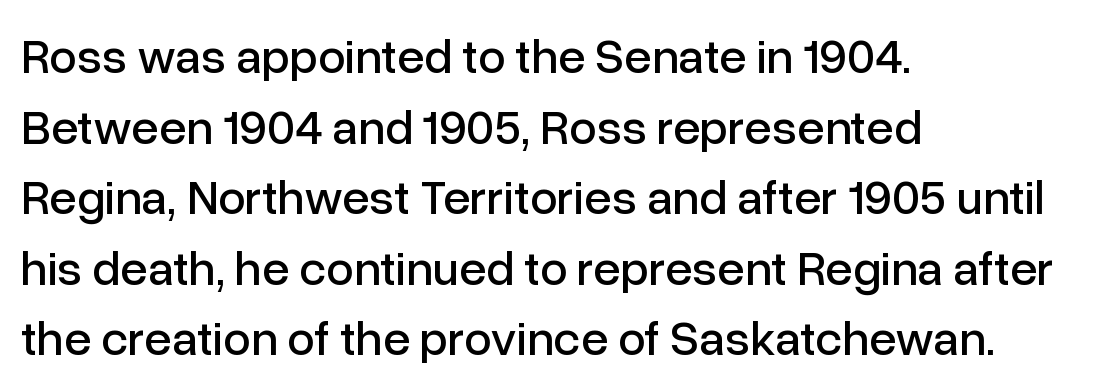
Descender tails drop into unmarked territory. The passage shown is typed in a proportional face where columns would drift. A typesetter would label this face a sans. Honestly, the letter spacing is just normal — you wouldn't notice it. When letters stand straight like this, we call the style roman or upright.
